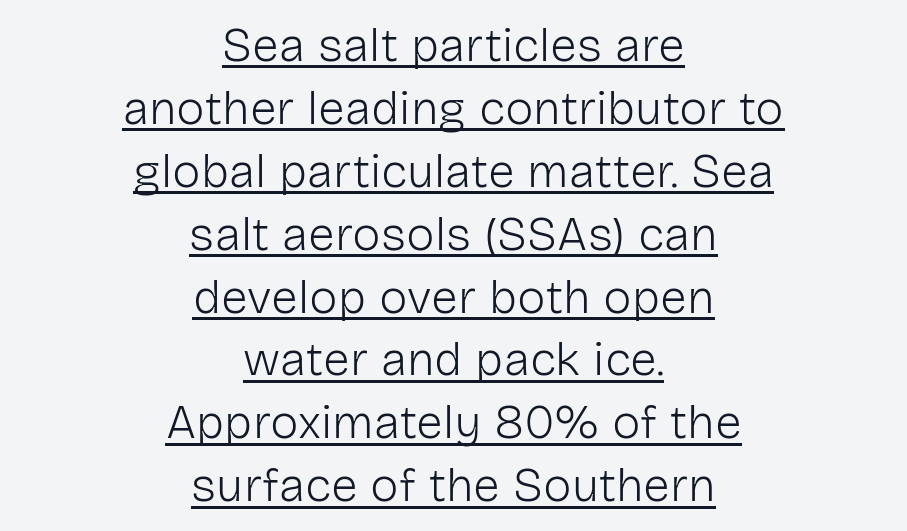
Each new line begins a customary step beneath the previous one. Stems here are at most as thick as an everyday book face. The horizontal fit of the characters is conventional and even. Here the designer chose a conventional face with non-uniform glyph widths.
